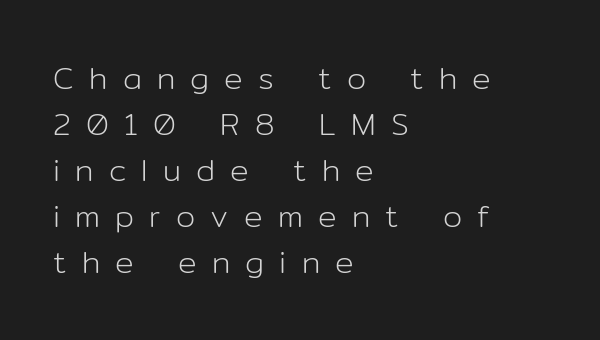
There is plenty of visible air inserted between adjacent glyphs. What kind of face is this? One without serifs — a sans. Short and long lines alike share a common starting point at left. The strokes carry an ordinary text weight at most.
